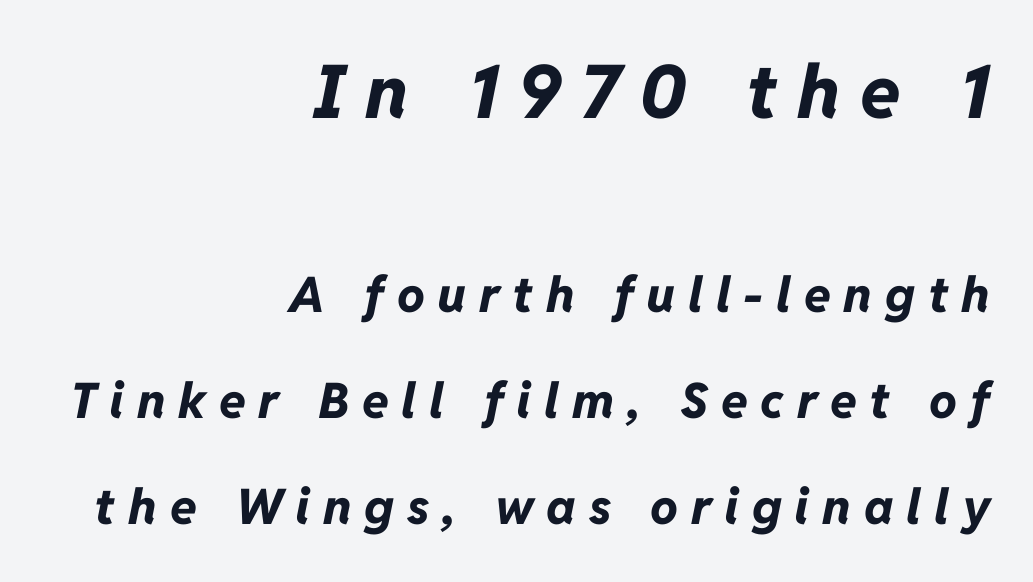
Q: Is the text bold? A: Yes.
Q: Is the text italic (slanted)? A: Yes, it leans right by about 11 degrees.
Q: Is the text underlined? A: No.
Q: How is the paragraph aligned? A: Right-aligned.
Q: Is the spacing between letters normal or unusually wide? A: Unusually wide.
Q: Is the spacing between lines tight, normal or loose? A: Loose.
Q: Which block of text is set in a larger size, the first (top) or the second (bottom)? A: The first (top) one.
Q: Width (condensed, normal, or wide)? A: Normal.
Q: Stroke contrast? A: Low.
Q: x-height? A: Medium.
Q: Monospaced? A: No.
